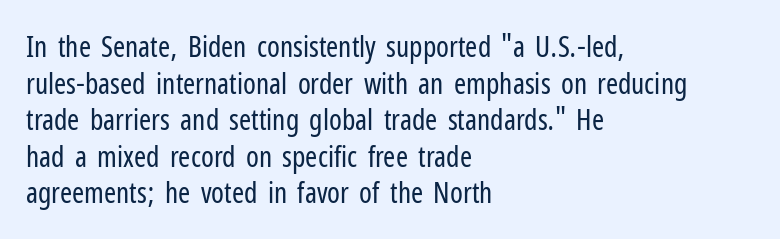
Each letter's strokes conclude bluntly, with no projecting serifs. Heaviness? Minimal to ordinary, like unemphasized prose. Spacing verdict: proportional, widths tailored to each character. Each line starts at the same left margin while the right side varies.
